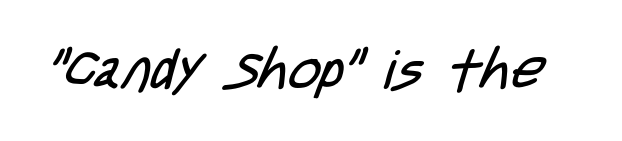
The image shows 55 px regular-weight, condensed sans-serif type; set normal letter spacing, not underlined; low stroke contrast and a large x-height.
